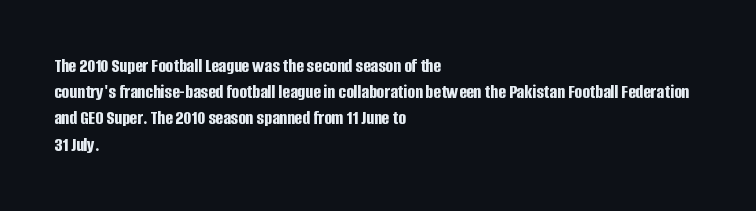
{"italic": "no", "bold": "yes", "underline": "no", "align": "left", "line_spacing": "normal", "line_spacing_ratio": 1.31, "letter_spacing": "normal", "letter_spacing_em": 0.0, "glyph_px": 20}
